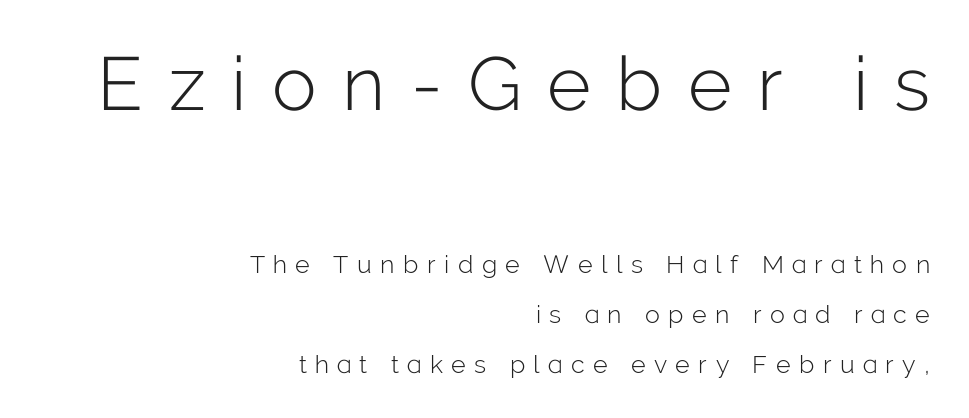
Q: Is the text bold? A: No.
Q: Is the text italic (slanted)? A: No, it is upright.
Q: Is the typeface a serif or a sans-serif typeface? A: Sans-serif.
Q: Is the text underlined? A: No.
Q: How is the paragraph aligned? A: Right-aligned.
Q: Is the spacing between letters normal or unusually wide? A: Unusually wide.
Q: Is the spacing between lines tight, normal or loose? A: Loose.
Q: Which block of text is set in a larger size, the first (top) or the second (bottom)? A: The first (top) one.
Q: Width (condensed, normal, or wide)? A: Normal.
Q: Stroke contrast? A: Low.
Q: x-height? A: Medium.
Q: Monospaced? A: No.
